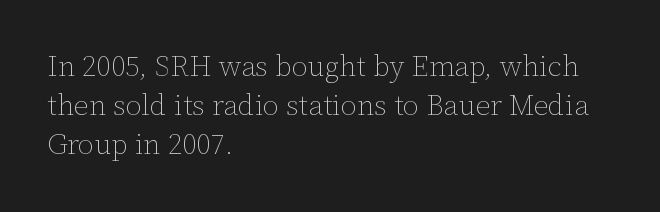
Q: Is the text bold? A: No.
Q: Is the text italic (slanted)? A: No, it is upright.
Q: Is the text underlined? A: No.
Q: How is the paragraph aligned? A: Left-aligned.
Q: Is the spacing between letters normal or unusually wide? A: Normal.
Q: Is the spacing between lines tight, normal or loose? A: Normal.
Q: Width (condensed, normal, or wide)? A: Normal.
Q: Stroke contrast? A: Low.
Q: x-height? A: Medium.
Q: Monospaced? A: No.
